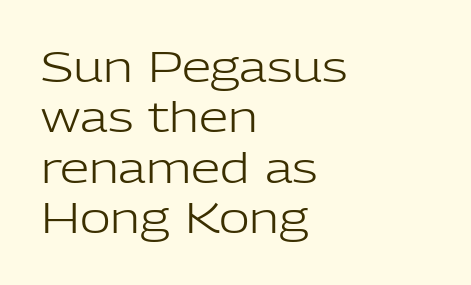
No heavy texture on the line: the type isn't bold. Spacing verdict: proportional, widths tailored to each character. Default kerning and tracking; the words read as compact shapes. Style check: upright. Stroke terminals: plain, sans-serif. Glance below the letters and you will spot only blank space.
